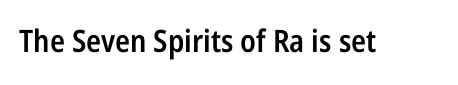
{"serif": "no", "italic": "no", "bold": "semi", "weight": "semibold", "width": "condensed", "stroke_contrast": "low", "x_height": "medium", "monospaced": "no", "underline": "no", "letter_spacing": "normal", "letter_spacing_em": 0.0, "glyph_px": 31}
